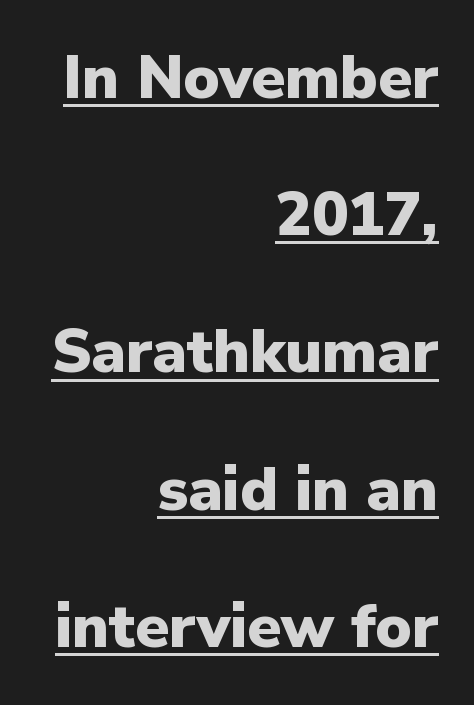
{"serif": "no", "italic": "no", "bold": "yes", "weight": "heavy", "width": "normal", "stroke_contrast": "low", "x_height": "medium", "monospaced": "no", "underline": "yes", "align": "right", "line_spacing": "loose", "line_spacing_ratio": 2.25, "letter_spacing": "normal", "letter_spacing_em": 0.0, "glyph_px": 61}
